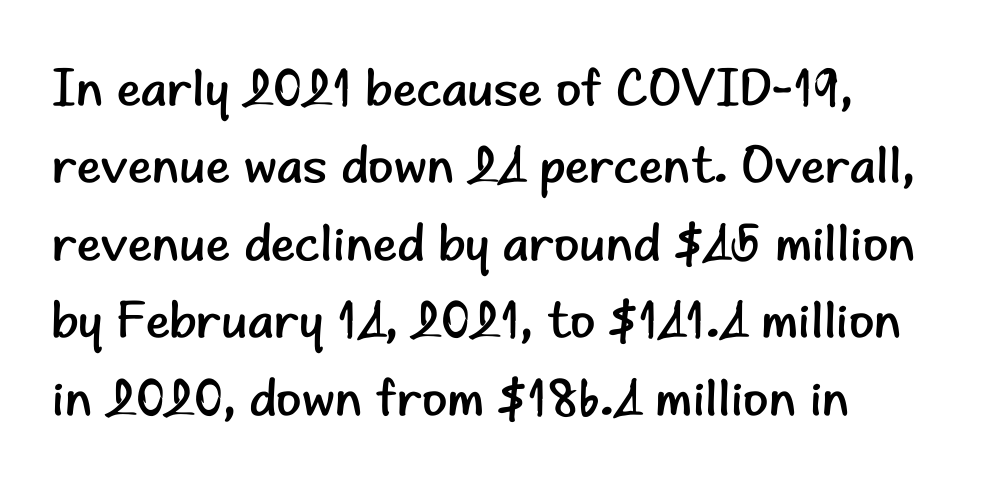
A typesetter would call this proportional, since set widths differ per character. Leading: standard. What kind of face is this? One without serifs — a sans. Does extra space separate the letters? No, they use regular spacing. Only glyphs here, with clear space below each row.
